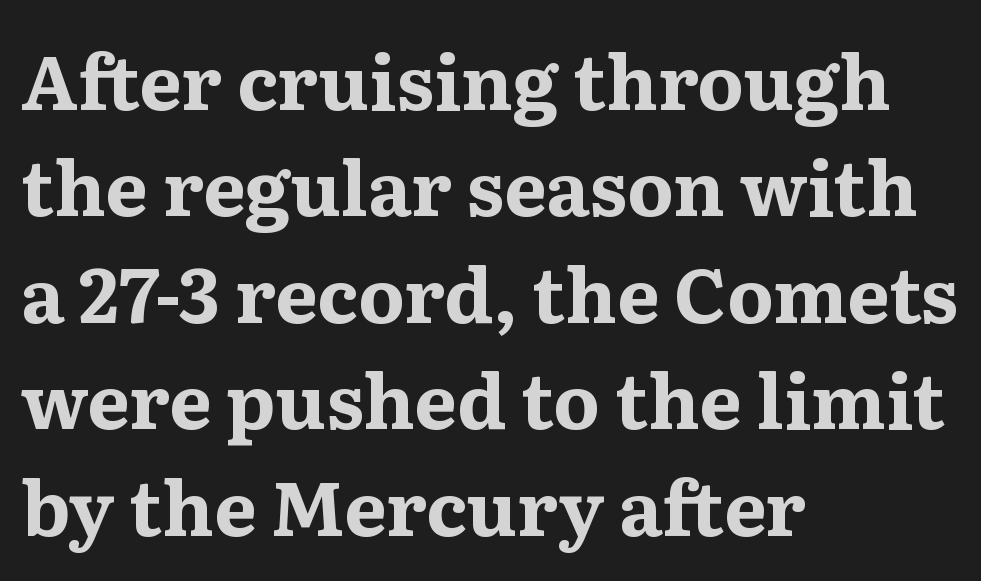
In terms of letterspacing, this is plain default setting. The strip under each line holds only bare page. Observe the serifs anchoring each vertical stroke in this sample. Each letter keeps its own natural width here, so spacing adapts to shape. Regarding leading, the lines here are spaced in the standard way.
